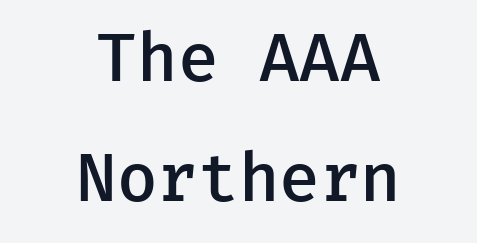
{"serif": "no", "italic": "no", "bold": "semi", "weight": "semibold", "width": "normal", "stroke_contrast": "low", "x_height": "medium", "monospaced": "yes", "underline": "no", "align": "center", "line_spacing_ratio": 1.82, "letter_spacing": "normal", "letter_spacing_em": 0.0, "glyph_px": 66}
